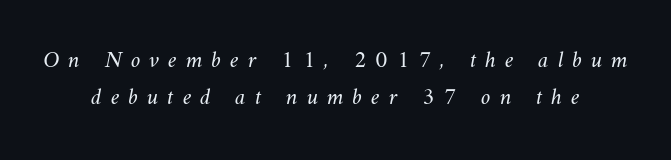
Q: Is the text bold? A: No.
Q: Is the text underlined? A: No.
Q: How is the paragraph aligned? A: Centered.
Q: Is the spacing between letters normal or unusually wide? A: Unusually wide.
Q: Is the spacing between lines tight, normal or loose? A: Normal.
